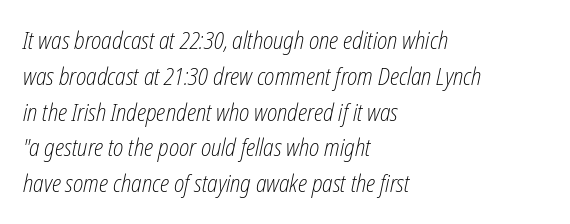
The image shows 24 px text type, italic (leaning right); set left-aligned, normal line spacing (1.49x), normal letter spacing, not underlined.
